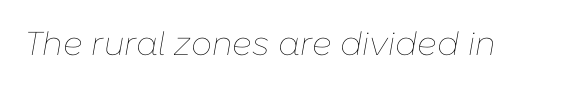
Q: Is the text bold? A: No.
Q: Is the text italic (slanted)? A: Yes, it leans right by about 10 degrees.
Q: Is the text underlined? A: No.
Q: Is the spacing between letters normal or unusually wide? A: Normal.
Q: Width (condensed, normal, or wide)? A: Normal.
Q: Stroke contrast? A: Low.
Q: x-height? A: Medium.
Q: Monospaced? A: No.
